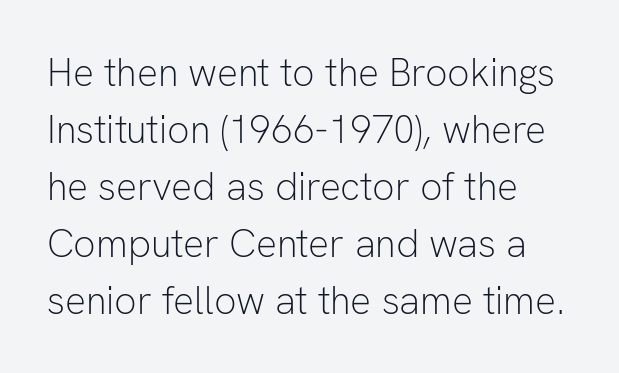
{"serif": "no", "italic": "no", "bold": "no", "weight": "light", "width": "normal", "stroke_contrast": "low", "x_height": "medium", "monospaced": "no", "underline": "no", "align": "left", "line_spacing": "normal", "line_spacing_ratio": 1.46, "letter_spacing": "normal", "letter_spacing_em": 0.0, "glyph_px": 39}
